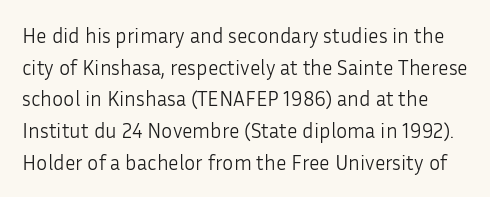
The image shows 21 px text type, upright; set normal line spacing (1.51x), normal letter spacing, not underlined.
